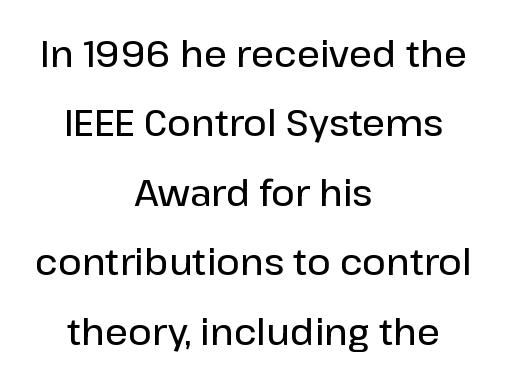
{"serif": "no", "italic": "no", "bold": "semi", "weight": "semibold", "width": "normal", "stroke_contrast": "low", "x_height": "medium", "monospaced": "no", "underline": "no", "align": "center", "line_spacing": "loose", "line_spacing_ratio": 1.93, "letter_spacing": "normal", "letter_spacing_em": 0.0, "glyph_px": 36}
